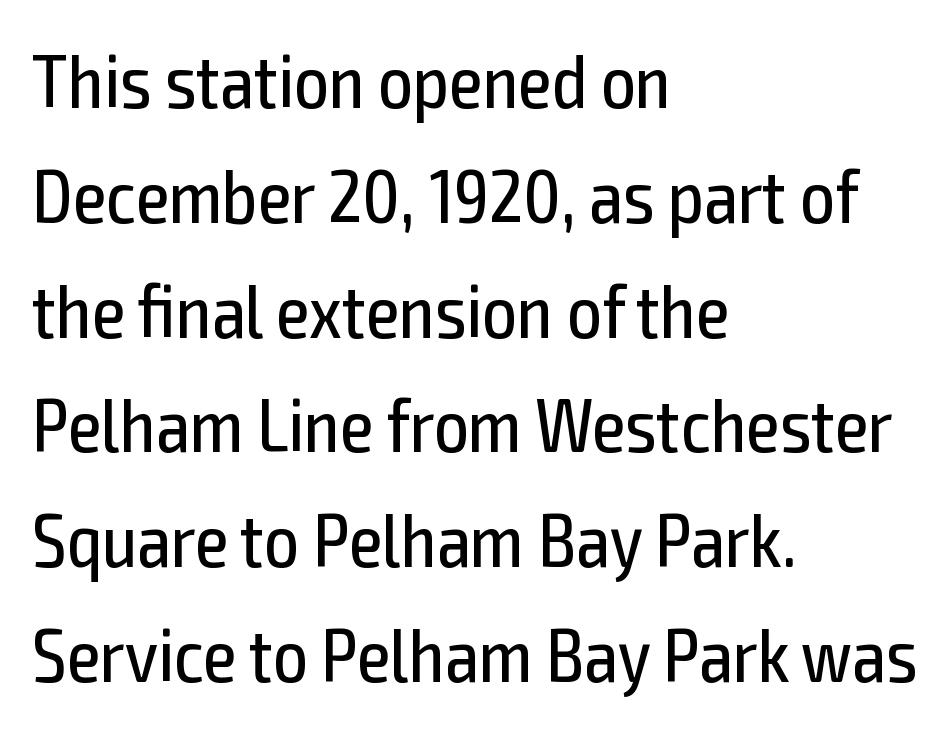
{"serif": "no", "italic": "no", "bold": "no", "weight": "regular", "width": "condensed", "x_height": "medium", "monospaced": "no", "underline": "no", "align": "left", "line_spacing": "normal", "line_spacing_ratio": 1.51, "letter_spacing": "normal", "letter_spacing_em": 0.0, "glyph_px": 76}
